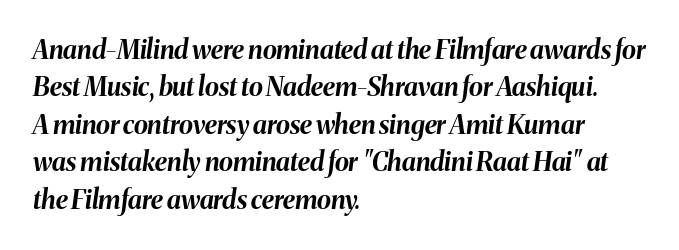
{"italic": "yes", "lean": "right", "slant_degrees": 8, "bold": "yes", "underline": "no", "align": "left", "line_spacing": "normal", "line_spacing_ratio": 1.44, "letter_spacing": "normal", "letter_spacing_em": 0.0, "glyph_px": 26}
